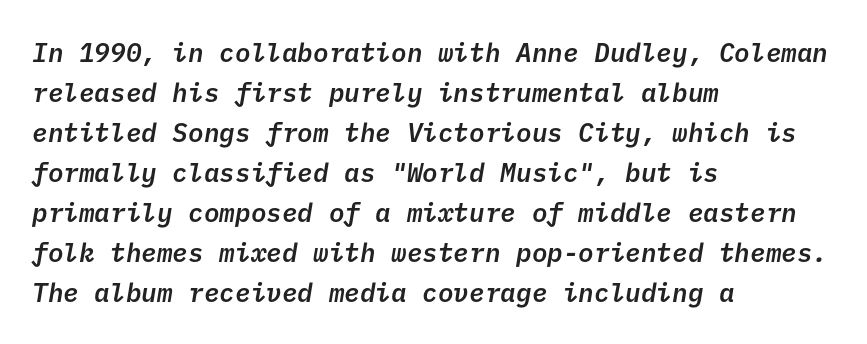
Q: Is the text bold? A: Semi-bold.
Q: Is the text underlined? A: No.
Q: How is the paragraph aligned? A: Left-aligned.
Q: Is the spacing between letters normal or unusually wide? A: Normal.
Q: Is the spacing between lines tight, normal or loose? A: Normal.
